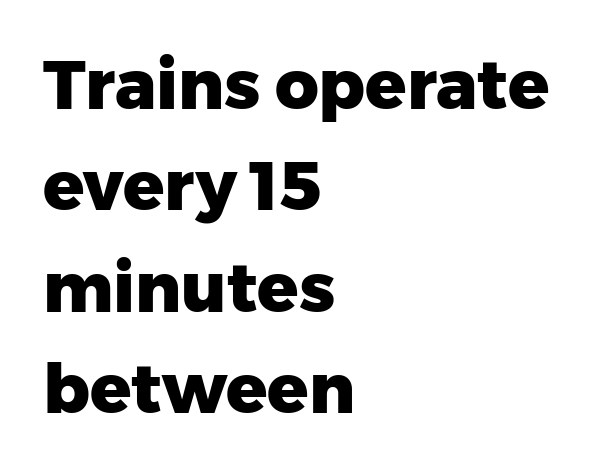
Q: Is the text bold? A: Yes.
Q: Is the text italic (slanted)? A: No, it is upright.
Q: Is the typeface a serif or a sans-serif typeface? A: Sans-serif.
Q: Is the text underlined? A: No.
Q: How is the paragraph aligned? A: Left-aligned.
Q: Is the spacing between letters normal or unusually wide? A: Normal.
Q: Is the spacing between lines tight, normal or loose? A: Normal.
Q: Width (condensed, normal, or wide)? A: Normal.
Q: Stroke contrast? A: Low.
Q: x-height? A: Medium.
Q: Monospaced? A: No.
